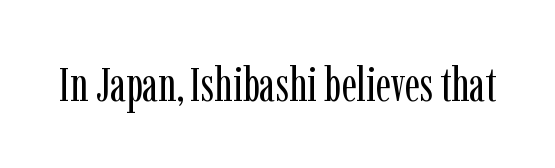
Q: Is the text bold? A: No.
Q: Is the text italic (slanted)? A: No, it is upright.
Q: Is the typeface a serif or a sans-serif typeface? A: Serif.
Q: Is the text underlined? A: No.
Q: Is the spacing between letters normal or unusually wide? A: Normal.
Q: Width (condensed, normal, or wide)? A: Condensed.
Q: Stroke contrast? A: Low.
Q: x-height? A: Medium.
Q: Monospaced? A: No.
